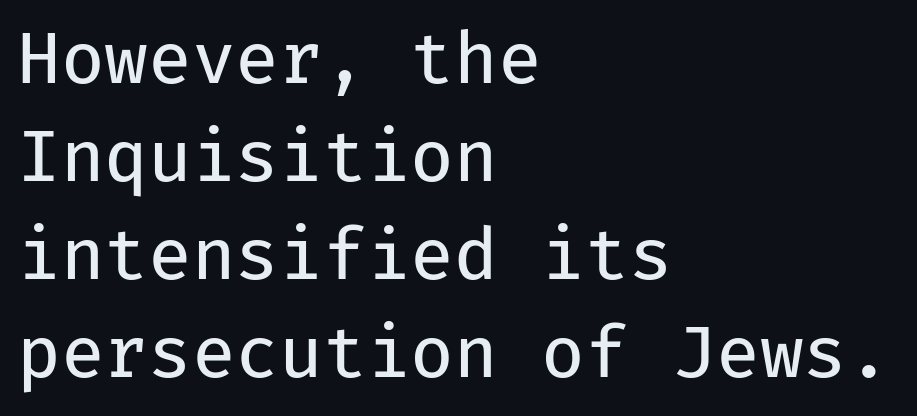
Q: Is the text bold? A: No.
Q: Is the text italic (slanted)? A: No, it is upright.
Q: Is the typeface a serif or a sans-serif typeface? A: Sans-serif.
Q: Is the text underlined? A: No.
Q: How is the paragraph aligned? A: Left-aligned.
Q: Is the spacing between letters normal or unusually wide? A: Normal.
Q: Is the spacing between lines tight, normal or loose? A: Normal.
Q: Width (condensed, normal, or wide)? A: Normal.
Q: Stroke contrast? A: Low.
Q: x-height? A: Medium.
Q: Monospaced? A: Yes.
